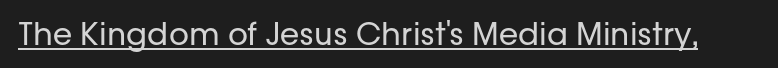
Q: Is the text bold? A: No.
Q: Is the text italic (slanted)? A: No, it is upright.
Q: Is the typeface a serif or a sans-serif typeface? A: Sans-serif.
Q: Is the text underlined? A: Yes.
Q: Is the spacing between letters normal or unusually wide? A: Normal.
Q: Width (condensed, normal, or wide)? A: Normal.
Q: Stroke contrast? A: Low.
Q: x-height? A: Medium.
Q: Monospaced? A: No.
